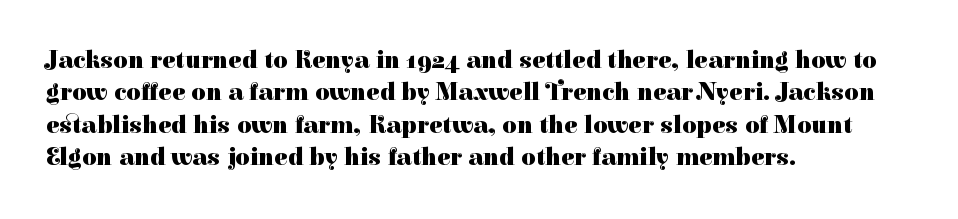
The image shows 25 px bold type, upright; set left-aligned, normal line spacing (1.3x), normal letter spacing, not underlined.
